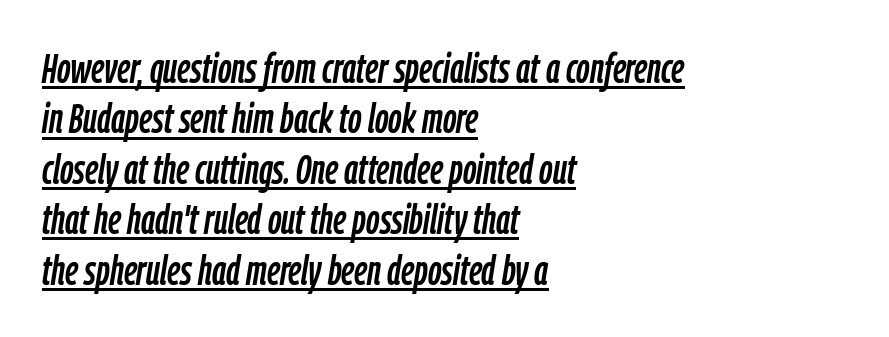
Every row of glyphs begins at an identical x-position on the left. You could call the tracking neutral — neither tight nor loose. Varying glyph widths throughout — classic text-font behaviour. The string is rendered with underlining switched on.
